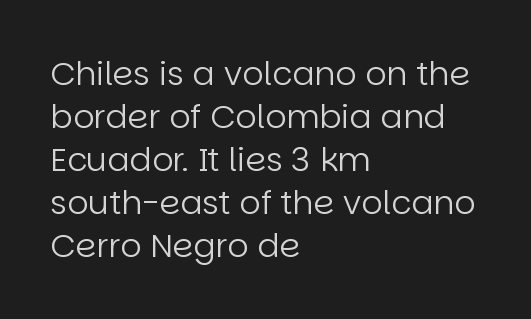
{"serif": "no", "italic": "no", "bold": "no", "weight": "regular", "width": "normal", "stroke_contrast": "low", "x_height": "large", "monospaced": "no", "underline": "no", "align": "left", "line_spacing": "normal", "line_spacing_ratio": 1.3, "letter_spacing": "normal", "letter_spacing_em": 0.0, "glyph_px": 33}
